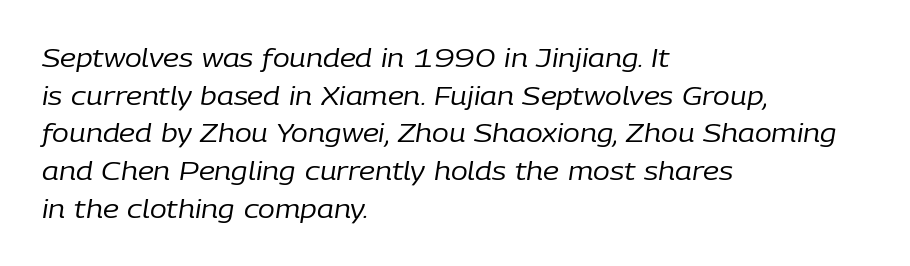
The image shows 25 px text type, italic (leaning right); set left-aligned, normal line spacing (1.51x), normal letter spacing, not underlined.
